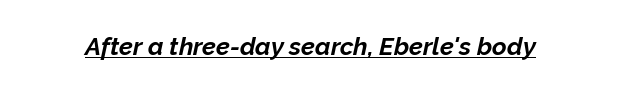
Q: Is the text bold? A: Yes.
Q: Is the text italic (slanted)? A: Yes, it leans right by about 12 degrees.
Q: Is the text underlined? A: Yes.
Q: Is the spacing between letters normal or unusually wide? A: Normal.
